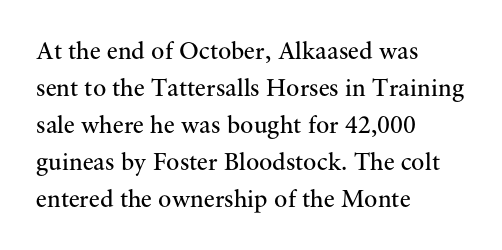
A typesetter would call this leading conventional body-copy spacing. Descender tails drop into unmarked territory. Visually the block forms a straight wall on the left and a jagged coastline on the right. Do the letters lean? They stand straight.
